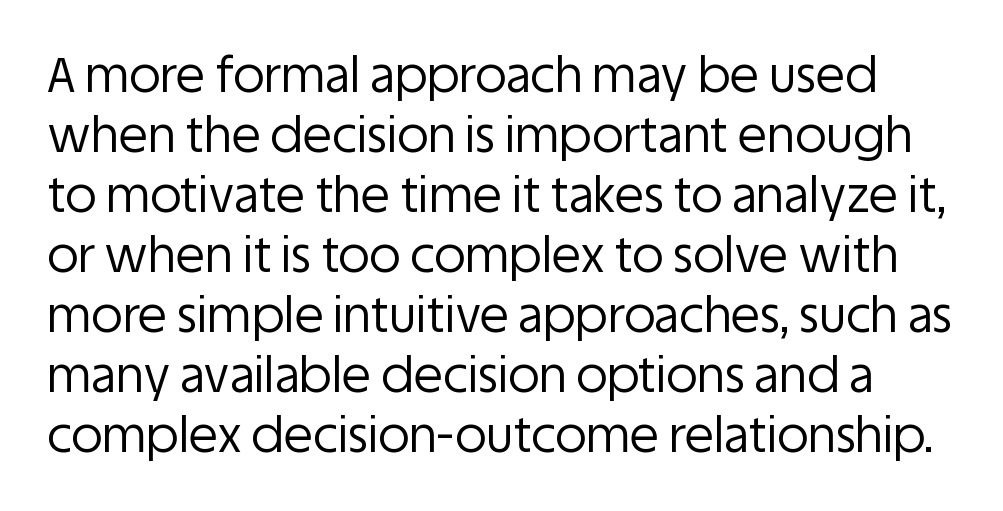
The image shows 48 px regular-weight sans-serif type, upright; set normal line spacing (1.25x), normal letter spacing, not underlined; low stroke contrast and a large x-height.
